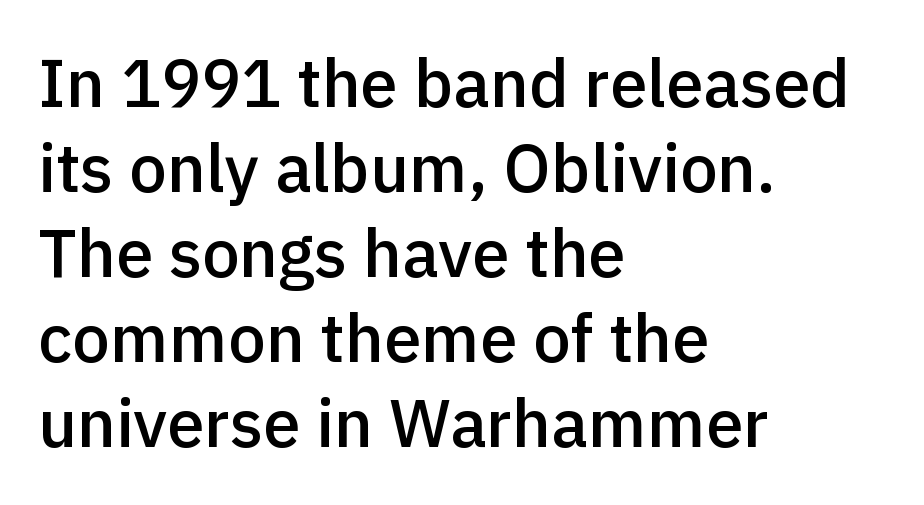
Check under the words: just untouched page. Notice the strokes are somewhat thickened but not fully heavy: this is a semibold. A typesetter would call this leading conventional body-copy spacing. Reading down the block, your eye returns to a fixed left position each line. A typesetter would call this proportional, since set widths differ per character. Is there any slant? The stems are plumb.
